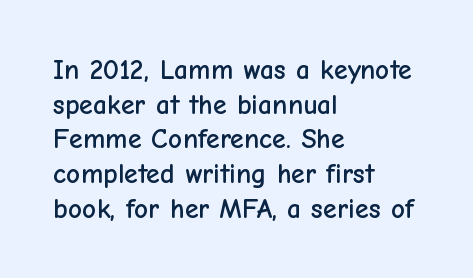
Words float on clear page, feet unadorned. A roman cut, with each character standing at attention. A typesetter would call this proportional, since set widths differ per character. The designer went with a sans here, leaving each stem footless. Horizontally, the lines are justified to the leading edge only.
